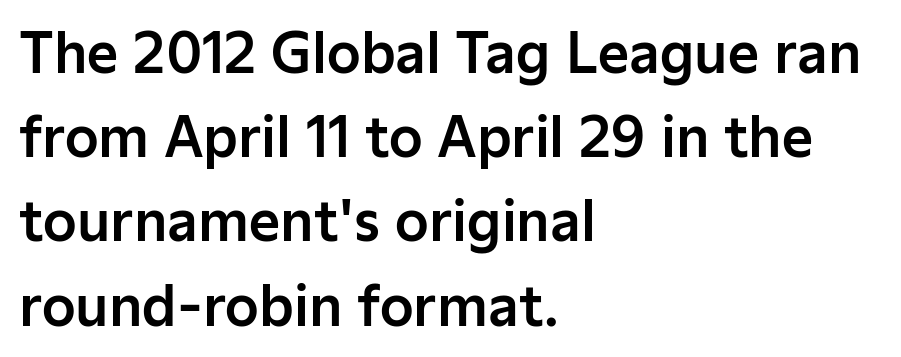
{"serif": "no", "italic": "no", "width": "normal", "stroke_contrast": "low", "x_height": "medium", "monospaced": "no", "underline": "no", "align": "left", "line_spacing": "normal", "line_spacing_ratio": 1.56, "letter_spacing": "normal", "letter_spacing_em": 0.0, "glyph_px": 54}
